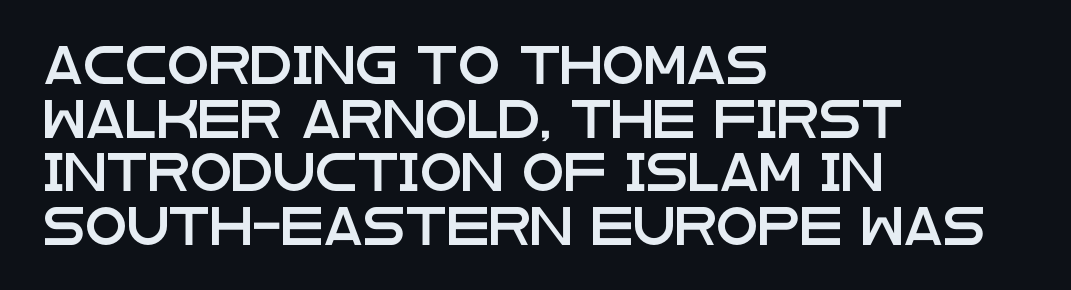
{"serif": "no", "italic": "no", "width": "wide", "stroke_contrast": "low", "x_height": "large", "monospaced": "no", "underline": "no", "align": "left", "line_spacing": "normal", "line_spacing_ratio": 1.41, "letter_spacing": "normal", "letter_spacing_em": 0.0, "glyph_px": 38}
